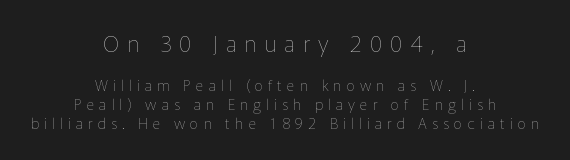
{"italic": "no", "bold": "no", "underline": "no", "align": "center", "line_spacing": "normal", "line_spacing_ratio": 1.28, "letter_spacing": "wide", "letter_spacing_em": 0.34, "larger_block": "first", "size_ratio": 1.53, "glyph_px": 23}
